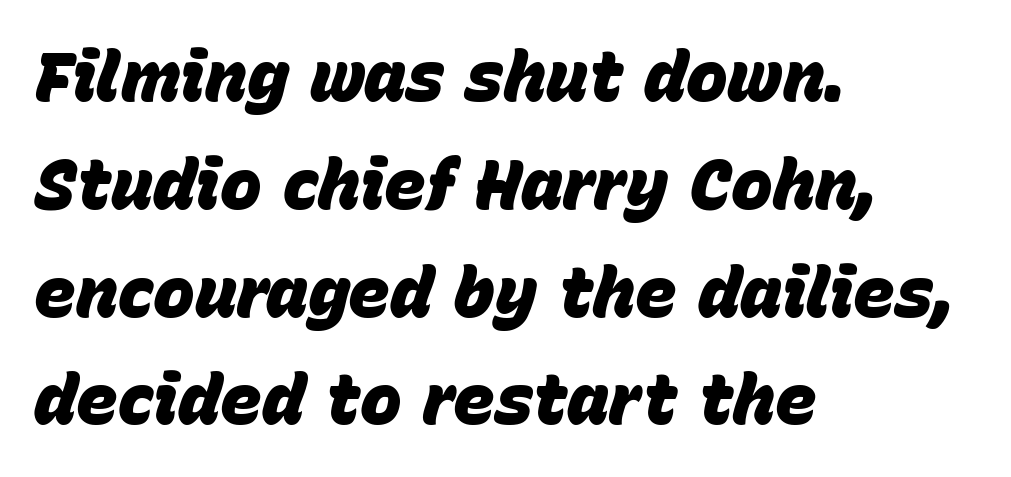
{"italic": "yes", "lean": "right", "slant_degrees": 15, "bold": "yes", "weight": "heavy", "width": "normal", "stroke_contrast": "low", "x_height": "large", "monospaced": "no", "underline": "no", "align": "left", "line_spacing": "normal", "line_spacing_ratio": 1.54, "letter_spacing": "normal", "letter_spacing_em": 0.0, "glyph_px": 70}
